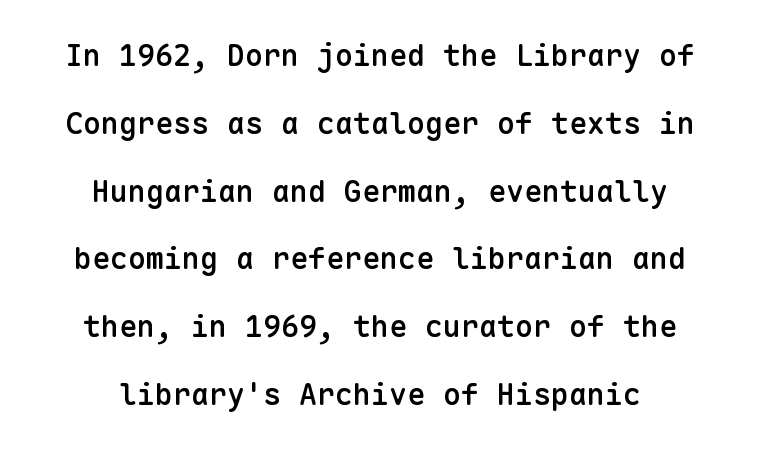
Q: Is the text bold? A: Semi-bold.
Q: Is the text italic (slanted)? A: No, it is upright.
Q: Is the typeface a serif or a sans-serif typeface? A: Sans-serif.
Q: Is the text underlined? A: No.
Q: How is the paragraph aligned? A: Centered.
Q: Is the spacing between letters normal or unusually wide? A: Normal.
Q: Is the spacing between lines tight, normal or loose? A: Loose.
Q: Width (condensed, normal, or wide)? A: Normal.
Q: Stroke contrast? A: Low.
Q: x-height? A: Medium.
Q: Monospaced? A: Yes.
